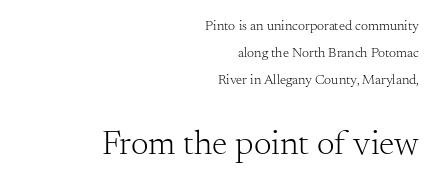
The image shows 35 px light serif type, upright; set right-aligned, loose line spacing (1.94x), normal letter spacing, not underlined; the second (bottom) block is 2.5x larger; medium stroke contrast and a small x-height.
